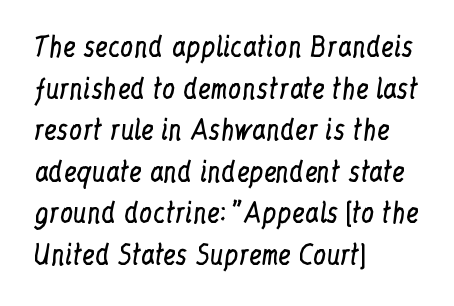
The image shows 26 px text type; set left-aligned, normal line spacing (1.6x), normal letter spacing, not underlined.
